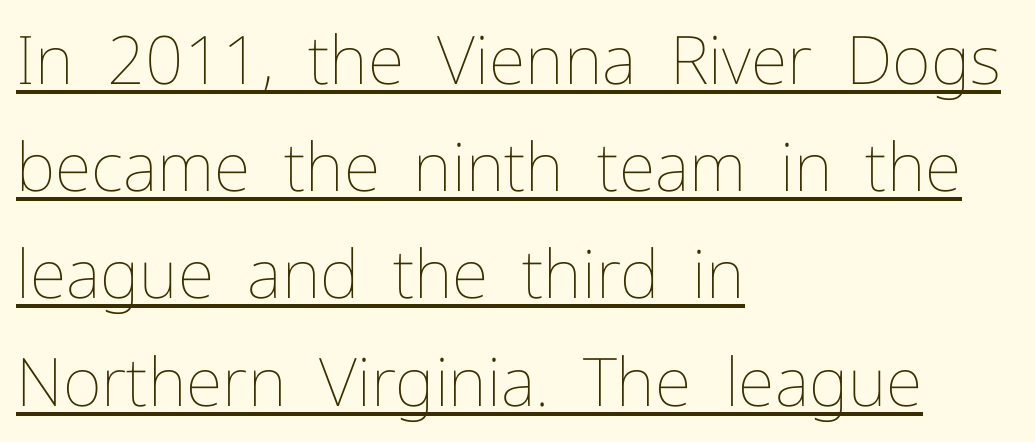
{"italic": "no", "bold": "no", "weight": "thin", "width": "normal", "stroke_contrast": "low", "x_height": "medium", "monospaced": "no", "underline": "yes", "align": "left", "line_spacing": "normal", "line_spacing_ratio": 1.6, "letter_spacing": "normal", "letter_spacing_em": 0.0, "glyph_px": 67}
